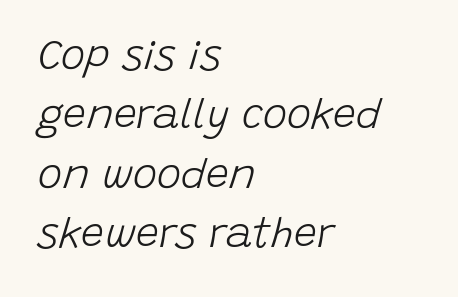
Compared with a typical body face, this is equally light or lighter still. The space between consecutive lines is moderate. This sample has the flowing, uneven cadence of proportional lettering. A clean baseline with only descenders dipping below it. Is the letter spacing exaggerated? No — it looks like the ordinary default.
